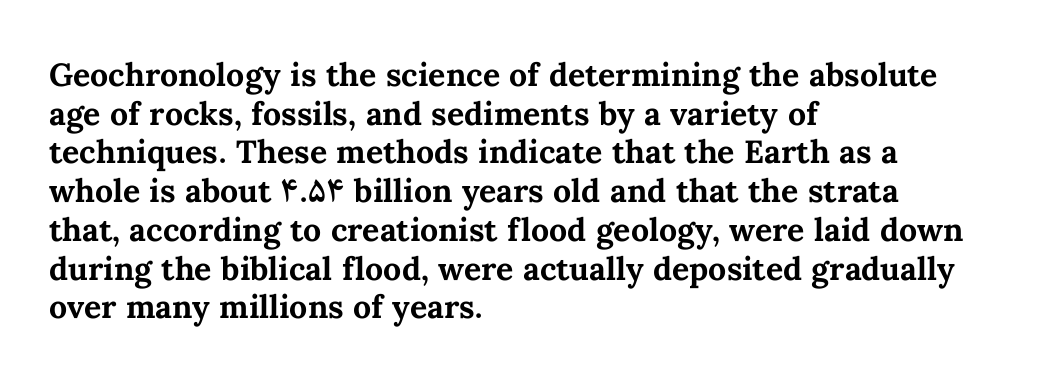
Q: Is the text bold? A: Yes.
Q: Is the text italic (slanted)? A: No, it is upright.
Q: Is the text underlined? A: No.
Q: How is the paragraph aligned? A: Left-aligned.
Q: Is the spacing between letters normal or unusually wide? A: Normal.
Q: Width (condensed, normal, or wide)? A: Normal.
Q: Stroke contrast? A: Medium.
Q: x-height? A: Medium.
Q: Monospaced? A: No.
